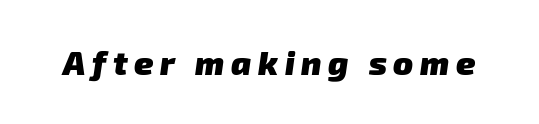
The image shows 33 px heavy sans-serif type; set unusually wide letter spacing (+0.2 em), not underlined; low stroke contrast and a medium x-height.
